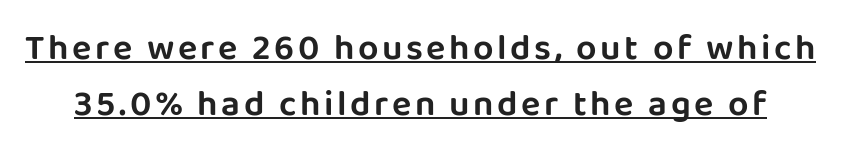
Students, observe: this is what conventionally led text looks like. Descenders here cross a horizontal rule under the line. This is sans-serif lettering, the kind often seen on screens and signage. Spacing verdict: proportional, widths tailored to each character.
